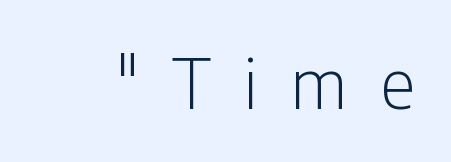
The image shows 69 px light, condensed sans-serif type, upright; set unusually wide letter spacing (+0.47 em), not underlined; low stroke contrast and a medium x-height.
